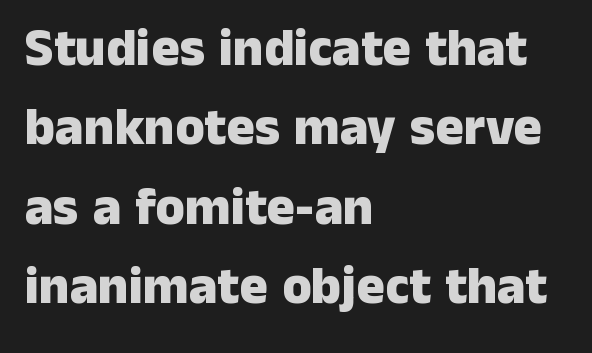
Q: Is the text bold? A: Yes.
Q: Is the text italic (slanted)? A: No, it is upright.
Q: Is the typeface a serif or a sans-serif typeface? A: Sans-serif.
Q: Is the text underlined? A: No.
Q: How is the paragraph aligned? A: Left-aligned.
Q: Is the spacing between letters normal or unusually wide? A: Normal.
Q: Is the spacing between lines tight, normal or loose? A: Normal.
Q: Width (condensed, normal, or wide)? A: Normal.
Q: Stroke contrast? A: Low.
Q: x-height? A: Medium.
Q: Monospaced? A: No.
